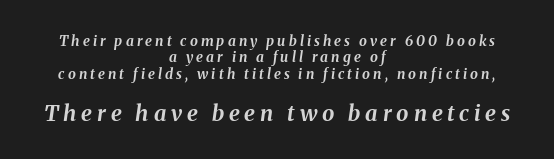
{"italic": "yes", "lean": "right", "slant_degrees": 8, "bold": "yes", "underline": "no", "align": "center", "line_spacing_ratio": 1.17, "letter_spacing": "wide", "letter_spacing_em": 0.22, "larger_block": "second", "size_ratio": 1.57, "glyph_px": 22}
